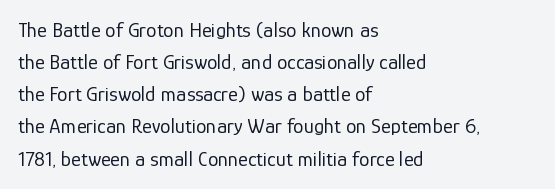
{"italic": "no", "bold": "no", "underline": "no", "align": "left", "line_spacing": "normal", "line_spacing_ratio": 1.53, "letter_spacing": "normal", "letter_spacing_em": 0.0, "glyph_px": 21}
